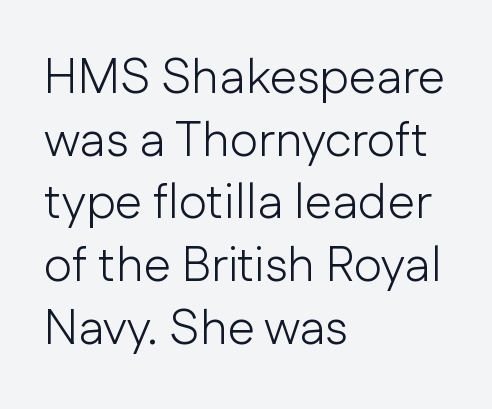
The image shows 49 px light sans-serif type, upright; set left-aligned, normal line spacing (1.28x), normal letter spacing, not underlined; low stroke contrast and a medium x-height.
